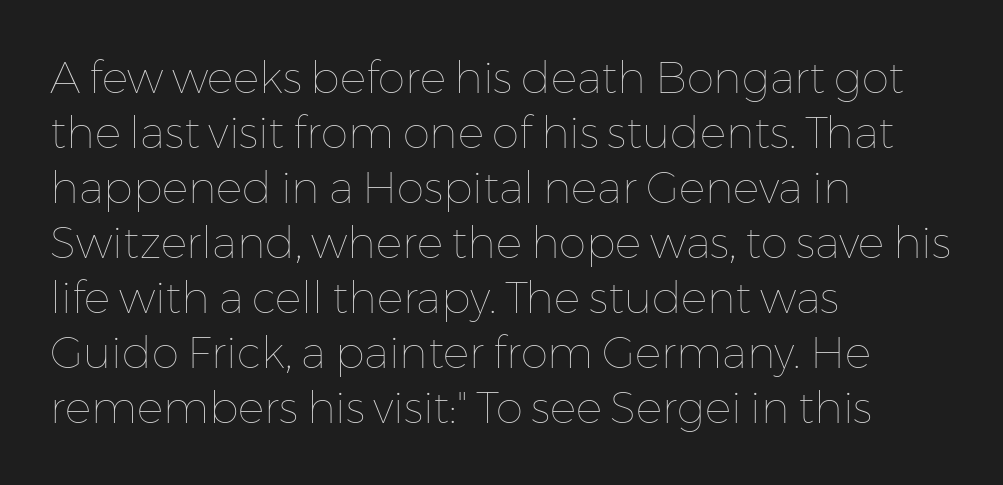
Q: Is the text bold? A: No.
Q: Is the text italic (slanted)? A: No, it is upright.
Q: Is the text underlined? A: No.
Q: How is the paragraph aligned? A: Left-aligned.
Q: Is the spacing between letters normal or unusually wide? A: Normal.
Q: Is the spacing between lines tight, normal or loose? A: Normal.
Q: Width (condensed, normal, or wide)? A: Normal.
Q: Stroke contrast? A: Low.
Q: x-height? A: Medium.
Q: Monospaced? A: No.
